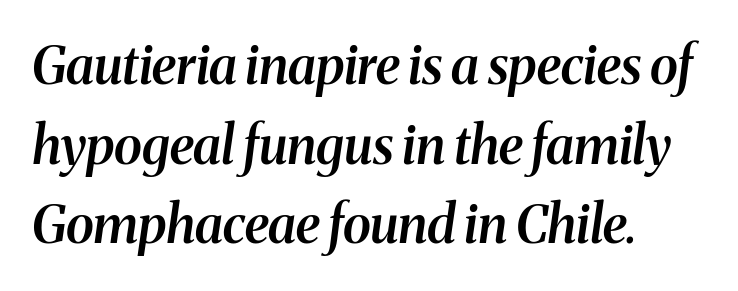
Q: Is the text bold? A: Semi-bold.
Q: Is the text italic (slanted)? A: Yes, it leans right by about 8 degrees.
Q: Is the typeface a serif or a sans-serif typeface? A: Serif.
Q: Is the text underlined? A: No.
Q: How is the paragraph aligned? A: Left-aligned.
Q: Is the spacing between letters normal or unusually wide? A: Normal.
Q: Is the spacing between lines tight, normal or loose? A: Normal.
Q: Width (condensed, normal, or wide)? A: Normal.
Q: Stroke contrast? A: Medium.
Q: x-height? A: Medium.
Q: Monospaced? A: No.
